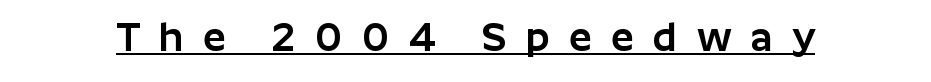
Display-style spreading of the glyphs; the letterfit is very open. Typographically, this falls in the sans-serif category. The words here are underlined. Here the designer chose a conventional face with non-uniform glyph widths.
